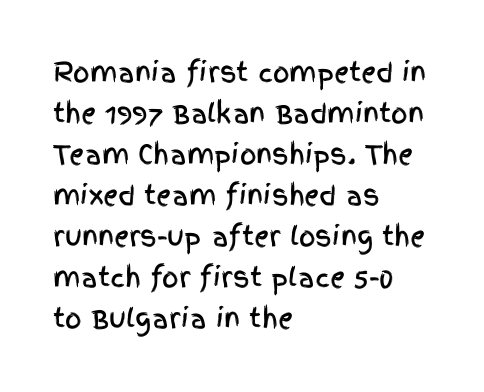
The image shows 26 px text type, upright; set left-aligned, normal line spacing (1.58x), normal letter spacing, not underlined.
